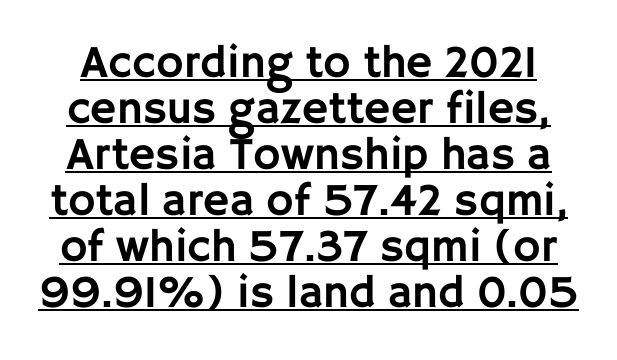
The rendering shows plain stroke endings on the letterforms — a sans-serif design. This rendering features underlined lettering. Note the varied advance widths — an 'i' is clearly narrower than an 'm'. Baseline-to-baseline distance is barely more than the letter height. The typography opts for an upright posture over an oblique one. Standard letterfit; no display-style spreading of the glyphs.
